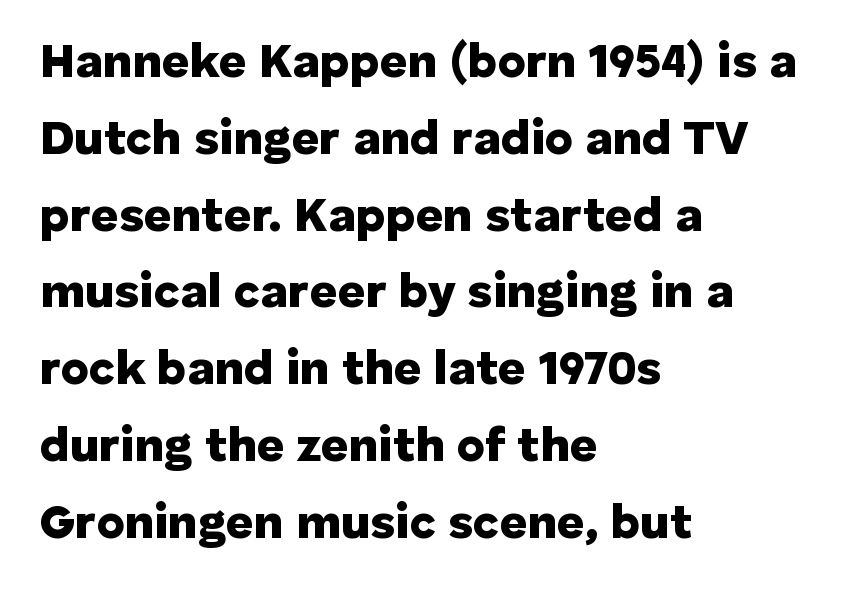
Q: Is the text bold? A: Yes.
Q: Is the text italic (slanted)? A: No, it is upright.
Q: Is the typeface a serif or a sans-serif typeface? A: Sans-serif.
Q: Is the text underlined? A: No.
Q: How is the paragraph aligned? A: Left-aligned.
Q: Is the spacing between letters normal or unusually wide? A: Normal.
Q: Is the spacing between lines tight, normal or loose? A: Normal.
Q: Width (condensed, normal, or wide)? A: Normal.
Q: Stroke contrast? A: Low.
Q: x-height? A: Medium.
Q: Monospaced? A: No.
